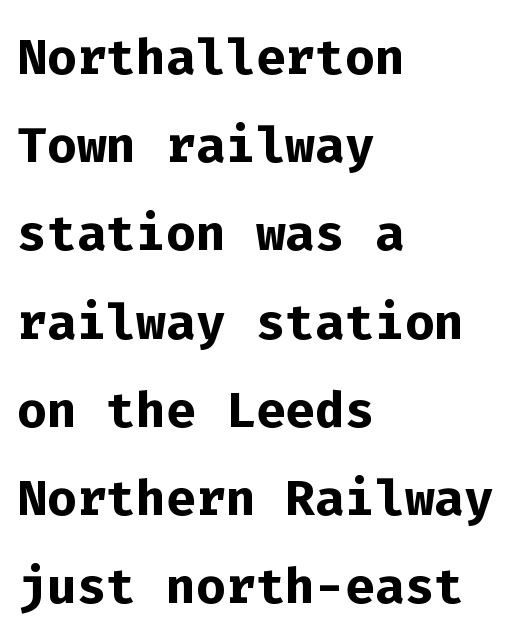
You could count columns in this text — the font is strictly monospaced. No italicization has been applied; the sample stays upright. Plain, unruled lines of type. Note: no serifs on the glyphs.
